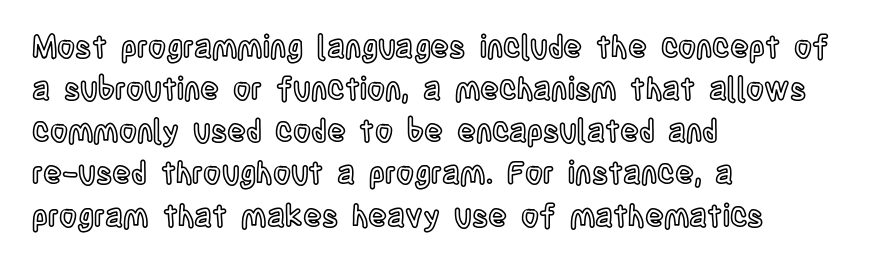
Q: Is the text italic (slanted)? A: No, it is upright.
Q: Is the text underlined? A: No.
Q: How is the paragraph aligned? A: Left-aligned.
Q: Is the spacing between letters normal or unusually wide? A: Normal.
Q: Is the spacing between lines tight, normal or loose? A: Normal.
Q: Width (condensed, normal, or wide)? A: Condensed.
Q: x-height? A: Large.
Q: Monospaced? A: No.
